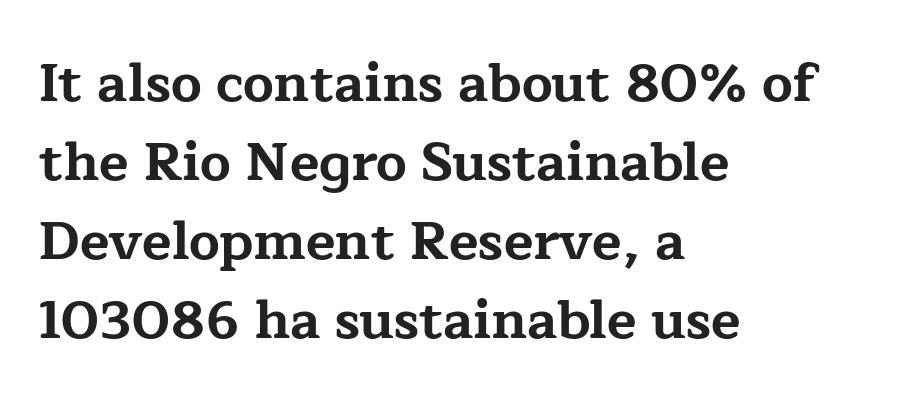
The image shows 54 px bold, wide serif type, upright; set left-aligned, normal line spacing (1.46x), normal letter spacing, not underlined; low stroke contrast and a medium x-height.
